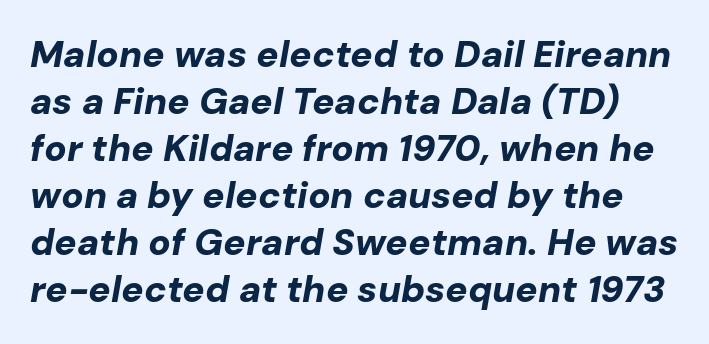
The image shows 37 px bold type, italic (leaning right); set normal line spacing (1.27x), normal letter spacing, not underlined; low stroke contrast and a medium x-height.
